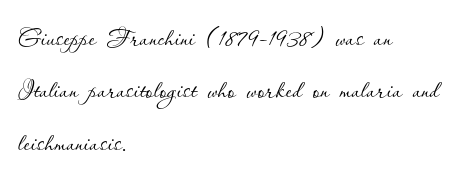
Q: Is the text bold? A: No.
Q: Is the text italic (slanted)? A: Yes.
Q: Is the text underlined? A: No.
Q: How is the paragraph aligned? A: Left-aligned.
Q: Is the spacing between letters normal or unusually wide? A: Normal.
Q: Is the spacing between lines tight, normal or loose? A: Normal.
Q: Width (condensed, normal, or wide)? A: Normal.
Q: Stroke contrast? A: Low.
Q: x-height? A: Small.
Q: Monospaced? A: No.
